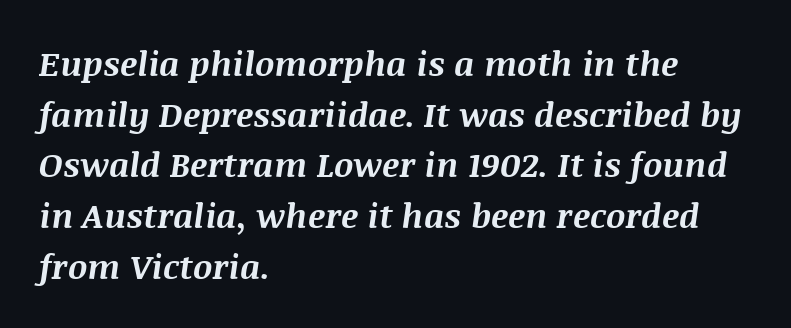
Baseline-to-baseline distance is the conventional proportion of letter height. Character widths vary here, with narrow letters taking less room than wide ones. Quick note: underline off. Designer's note — italics engaged. Is the block centered? No — it sits flush against the left margin. Nobody touched the tracking dial on this one.
